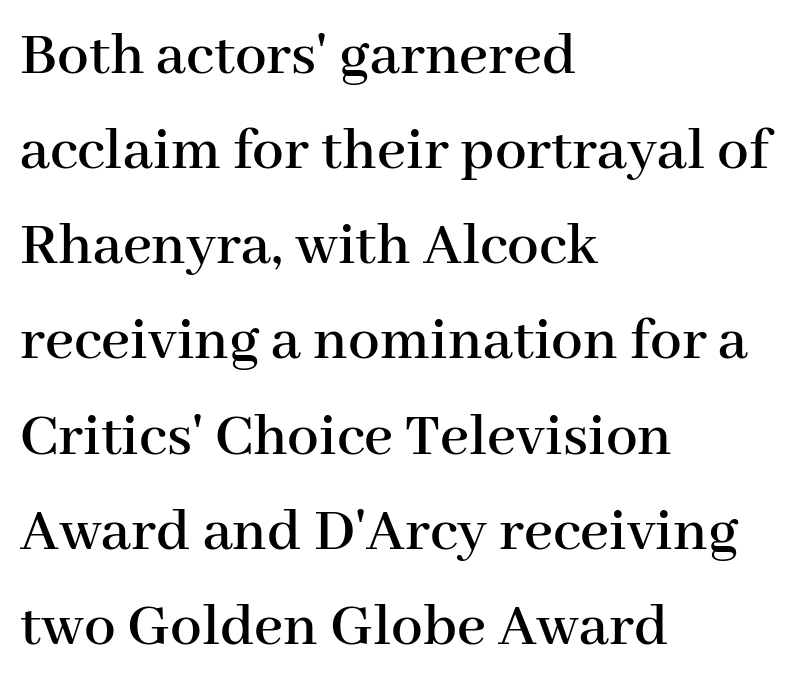
Q: Is the text italic (slanted)? A: No, it is upright.
Q: Is the typeface a serif or a sans-serif typeface? A: Serif.
Q: Is the text underlined? A: No.
Q: How is the paragraph aligned? A: Left-aligned.
Q: Is the spacing between letters normal or unusually wide? A: Normal.
Q: Is the spacing between lines tight, normal or loose? A: Normal.
Q: Width (condensed, normal, or wide)? A: Normal.
Q: Stroke contrast? A: High.
Q: x-height? A: Medium.
Q: Monospaced? A: No.
